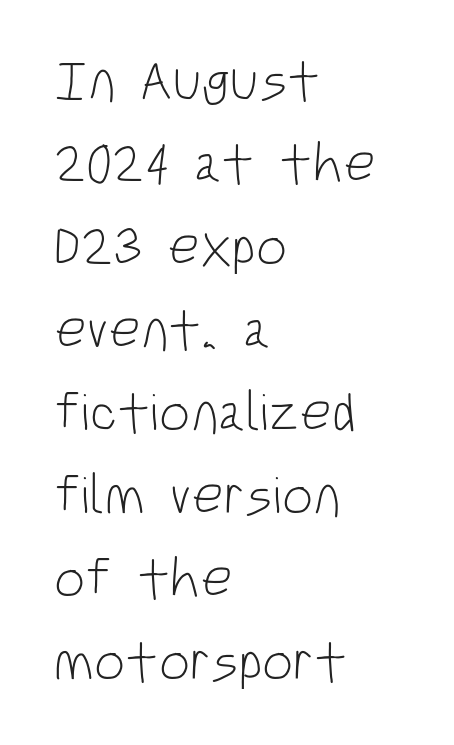
Q: Is the text bold? A: No.
Q: Is the text italic (slanted)? A: No, it is upright.
Q: Is the typeface a serif or a sans-serif typeface? A: Sans-serif.
Q: Is the text underlined? A: No.
Q: How is the paragraph aligned? A: Left-aligned.
Q: Is the spacing between letters normal or unusually wide? A: Normal.
Q: Is the spacing between lines tight, normal or loose? A: Normal.
Q: Width (condensed, normal, or wide)? A: Condensed.
Q: Stroke contrast? A: Low.
Q: x-height? A: Large.
Q: Monospaced? A: No.
